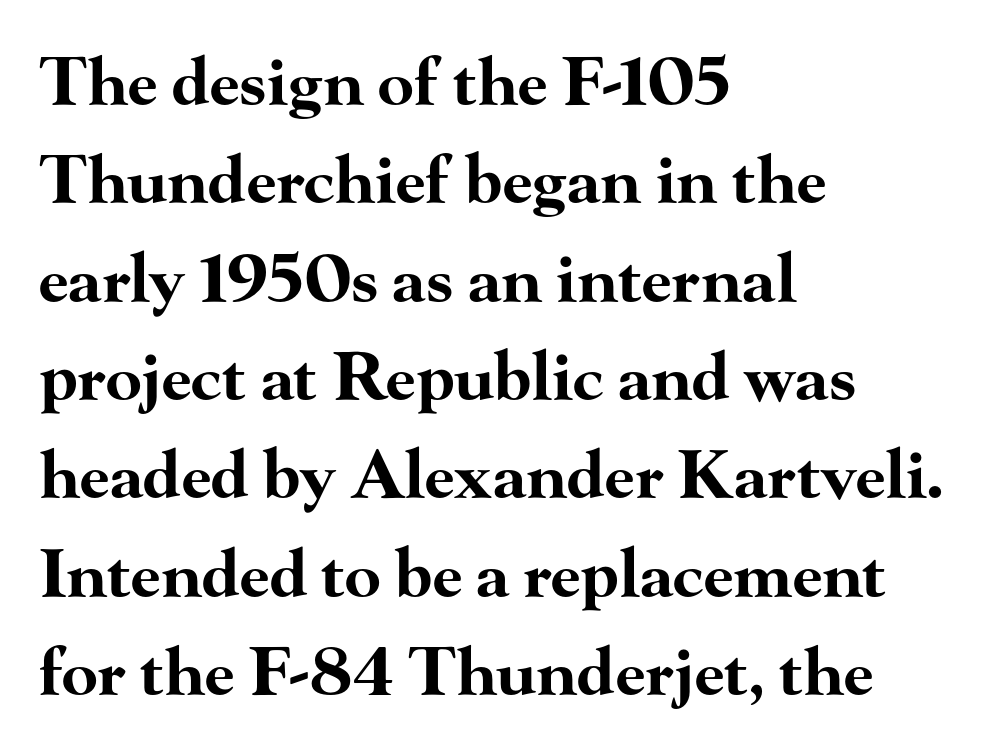
Q: Is the text bold? A: Yes.
Q: Is the text italic (slanted)? A: No, it is upright.
Q: Is the typeface a serif or a sans-serif typeface? A: Serif.
Q: Is the text underlined? A: No.
Q: How is the paragraph aligned? A: Left-aligned.
Q: Is the spacing between letters normal or unusually wide? A: Normal.
Q: Is the spacing between lines tight, normal or loose? A: Normal.
Q: Width (condensed, normal, or wide)? A: Wide.
Q: Stroke contrast? A: High.
Q: x-height? A: Small.
Q: Monospaced? A: No.
